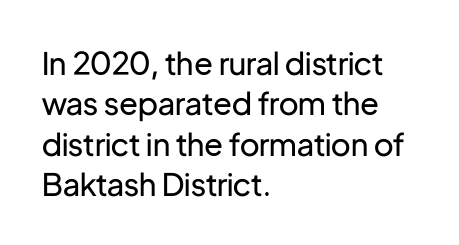
Q: Is the text bold? A: No.
Q: Is the text italic (slanted)? A: No, it is upright.
Q: Is the typeface a serif or a sans-serif typeface? A: Sans-serif.
Q: Is the text underlined? A: No.
Q: How is the paragraph aligned? A: Left-aligned.
Q: Is the spacing between letters normal or unusually wide? A: Normal.
Q: Is the spacing between lines tight, normal or loose? A: Normal.
Q: Width (condensed, normal, or wide)? A: Normal.
Q: Stroke contrast? A: Low.
Q: x-height? A: Medium.
Q: Monospaced? A: No.
